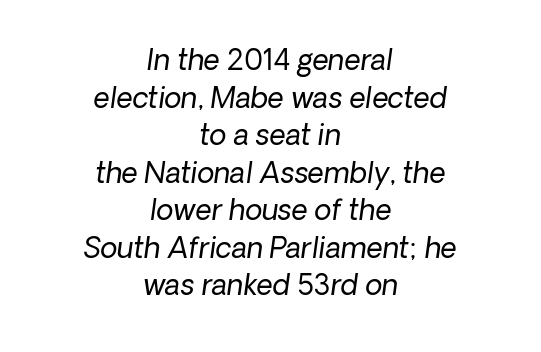
Q: Is the text bold? A: No.
Q: Is the typeface a serif or a sans-serif typeface? A: Sans-serif.
Q: Is the text underlined? A: No.
Q: How is the paragraph aligned? A: Centered.
Q: Is the spacing between letters normal or unusually wide? A: Normal.
Q: Is the spacing between lines tight, normal or loose? A: Normal.
Q: Width (condensed, normal, or wide)? A: Normal.
Q: Stroke contrast? A: Low.
Q: x-height? A: Medium.
Q: Monospaced? A: No.
